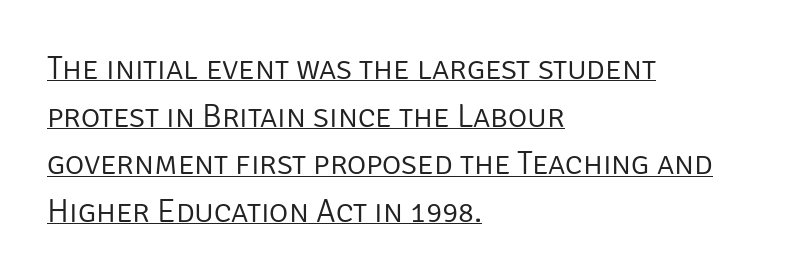
{"serif": "no", "italic": "no", "bold": "no", "weight": "light", "width": "normal", "stroke_contrast": "low", "x_height": "large", "monospaced": "no", "underline": "yes", "align": "left", "line_spacing": "normal", "line_spacing_ratio": 1.44, "letter_spacing": "normal", "letter_spacing_em": 0.0, "glyph_px": 33}
